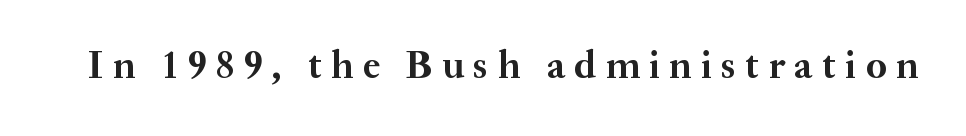
Q: Is the text bold? A: Yes.
Q: Is the text italic (slanted)? A: No, it is upright.
Q: Is the typeface a serif or a sans-serif typeface? A: Serif.
Q: Is the text underlined? A: No.
Q: Is the spacing between letters normal or unusually wide? A: Unusually wide.
Q: Width (condensed, normal, or wide)? A: Normal.
Q: Stroke contrast? A: Medium.
Q: x-height? A: Small.
Q: Monospaced? A: No.
